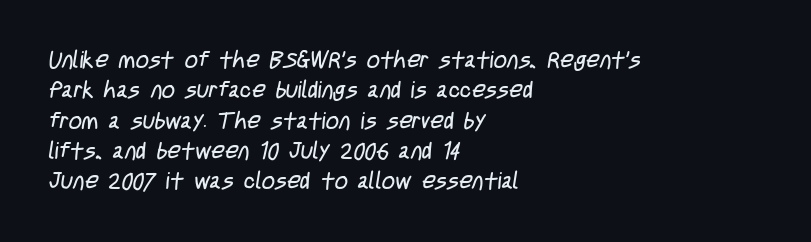
Q: Is the text bold? A: No.
Q: Is the text underlined? A: No.
Q: How is the paragraph aligned? A: Left-aligned.
Q: Is the spacing between letters normal or unusually wide? A: Normal.
Q: Is the spacing between lines tight, normal or loose? A: Normal.
